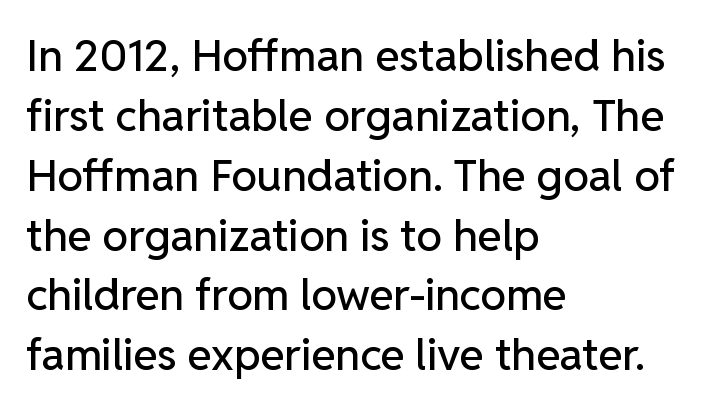
{"serif": "no", "italic": "no", "width": "normal", "stroke_contrast": "low", "x_height": "medium", "monospaced": "no", "underline": "no", "align": "left", "line_spacing": "normal", "line_spacing_ratio": 1.36, "letter_spacing": "normal", "letter_spacing_em": 0.0, "glyph_px": 44}
